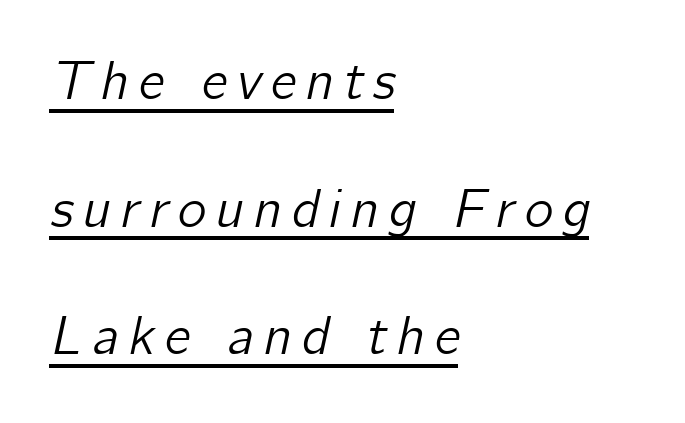
Horizontally, the lines are justified to the leading edge only. This sample has the flowing, uneven cadence of proportional lettering. The specimen includes a rule beneath the text block's lines. Slanted lettering throughout.
